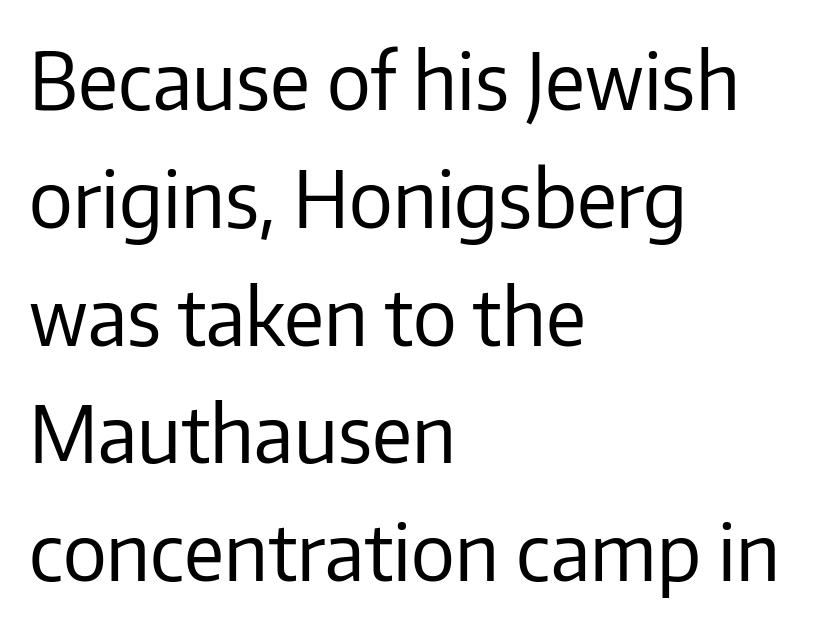
Q: Is the text bold? A: No.
Q: Is the text italic (slanted)? A: No, it is upright.
Q: Is the typeface a serif or a sans-serif typeface? A: Sans-serif.
Q: Is the text underlined? A: No.
Q: How is the paragraph aligned? A: Left-aligned.
Q: Is the spacing between letters normal or unusually wide? A: Normal.
Q: Is the spacing between lines tight, normal or loose? A: Normal.
Q: Width (condensed, normal, or wide)? A: Normal.
Q: Stroke contrast? A: Low.
Q: x-height? A: Medium.
Q: Monospaced? A: No.
